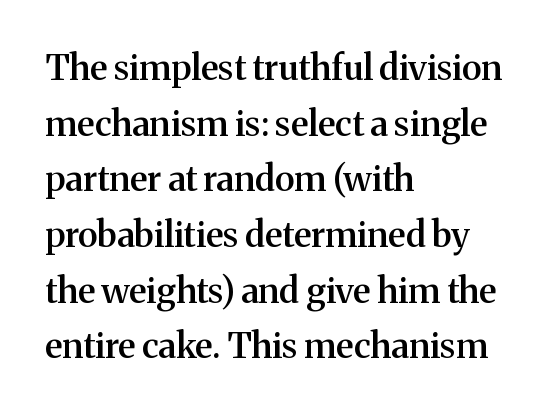
The image shows 35 px semibold serif type, upright; set left-aligned, normal line spacing (1.59x), normal letter spacing, not underlined; medium stroke contrast and a medium x-height.
